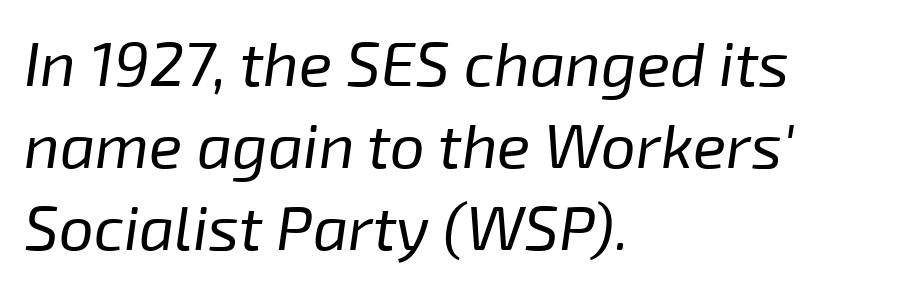
Slanted lettering throughout. Summary of weight: not heavy and not bold. Casual observation: everything's shoved over to the left. No extra tracking has been applied to these lines.
